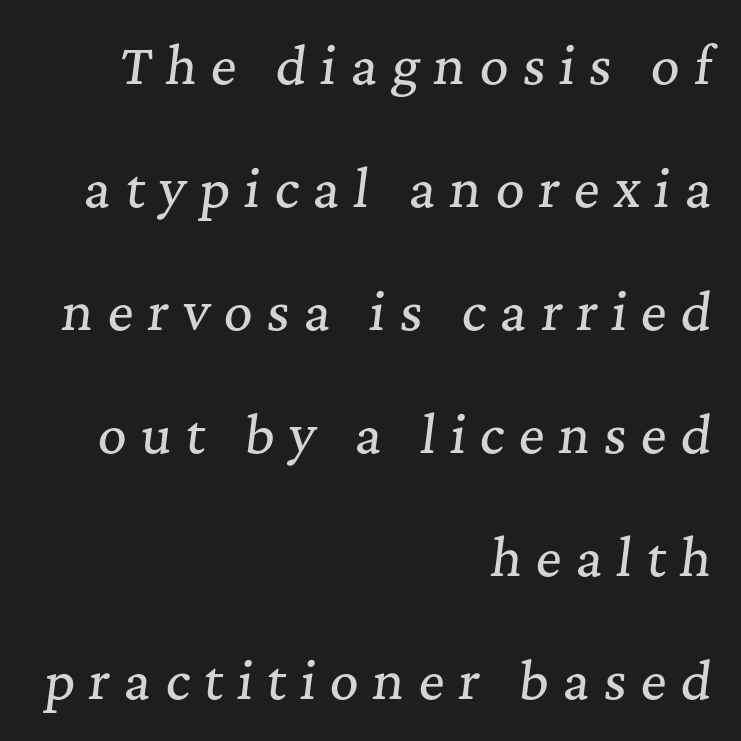
Inter-character spacing is expanded well beyond the font's built-in metrics. Line spacing here is loose. Yep, that's italic — everything's leaning. Classification — serif. Each letter keeps its own natural width here, so spacing adapts to shape. Which margin do the lines hug? The right one — the left edge is uneven.
